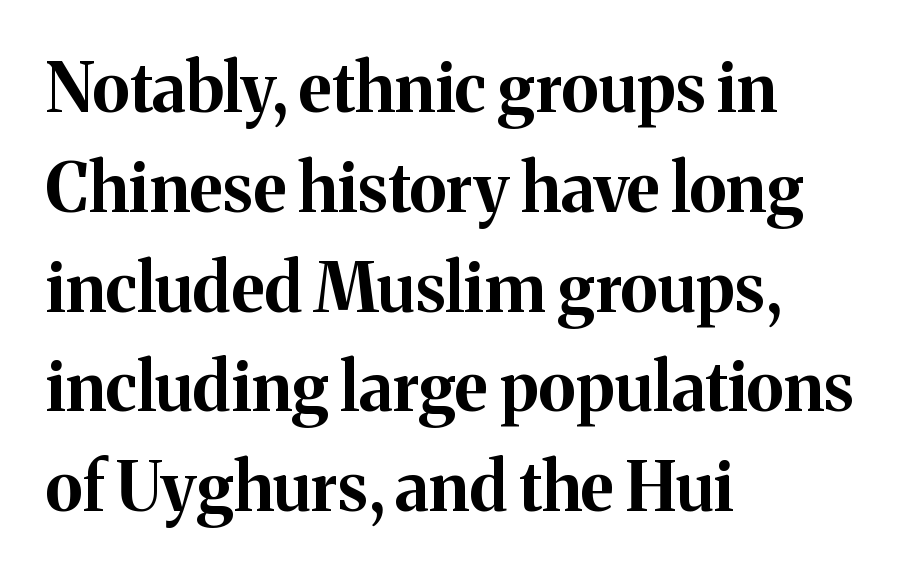
Q: Is the text bold? A: Yes.
Q: Is the text italic (slanted)? A: No, it is upright.
Q: Is the typeface a serif or a sans-serif typeface? A: Serif.
Q: Is the text underlined? A: No.
Q: How is the paragraph aligned? A: Left-aligned.
Q: Is the spacing between letters normal or unusually wide? A: Normal.
Q: Is the spacing between lines tight, normal or loose? A: Normal.
Q: Width (condensed, normal, or wide)? A: Normal.
Q: Stroke contrast? A: Medium.
Q: x-height? A: Medium.
Q: Monospaced? A: No.
